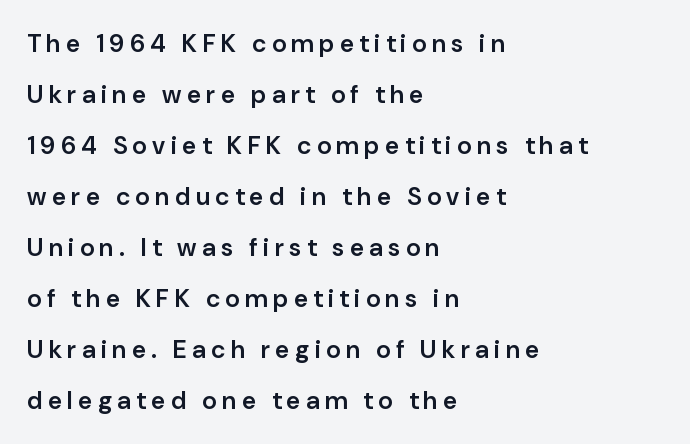
Q: Is the text bold? A: Semi-bold.
Q: Is the text italic (slanted)? A: No, it is upright.
Q: Is the text underlined? A: No.
Q: How is the paragraph aligned? A: Left-aligned.
Q: Is the spacing between letters normal or unusually wide? A: Unusually wide.
Q: Is the spacing between lines tight, normal or loose? A: Loose.
